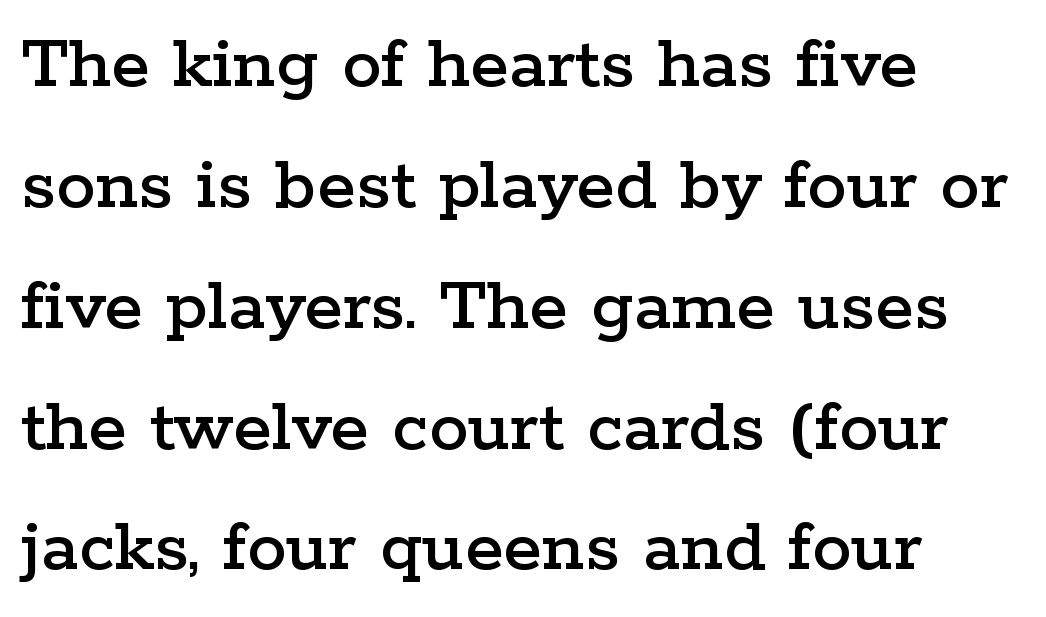
Q: Is the text italic (slanted)? A: No, it is upright.
Q: Is the typeface a serif or a sans-serif typeface? A: Serif.
Q: Is the text underlined? A: No.
Q: How is the paragraph aligned? A: Left-aligned.
Q: Is the spacing between letters normal or unusually wide? A: Normal.
Q: Is the spacing between lines tight, normal or loose? A: Normal.
Q: Width (condensed, normal, or wide)? A: Wide.
Q: Stroke contrast? A: Low.
Q: x-height? A: Medium.
Q: Monospaced? A: No.
